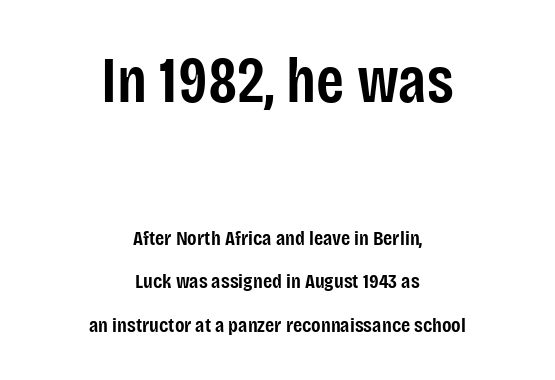
The image shows 64 px semibold, condensed sans-serif type, upright; set centered, loose line spacing (2.06x), normal letter spacing, not underlined; the first (top) block is 3.05x larger; low stroke contrast and a large x-height.
